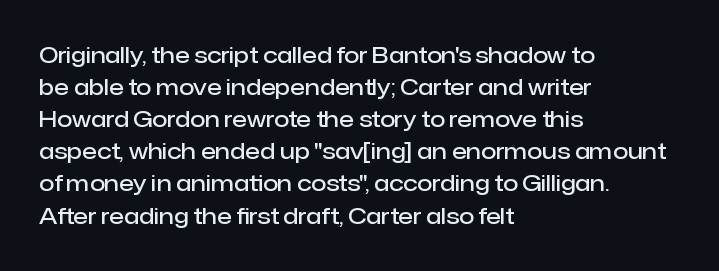
Check the space under the baseline: it is left empty. Style check: upright. The sample has been set in demibold, a notch under bold. Words appear dense and cohesive because spacing is normal. In terms of leading, this rendering sits right in the middle. Where is the straight margin? On the left.
